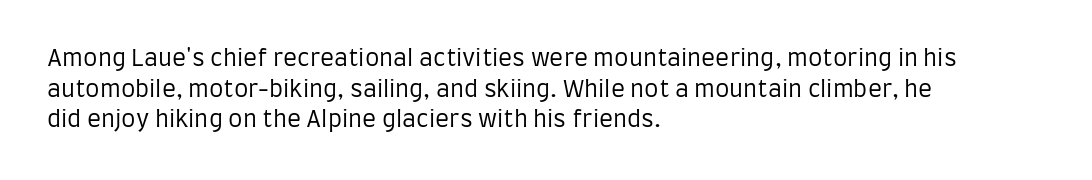
The image shows 23 px text type, upright; set left-aligned, normal line spacing (1.33x), normal letter spacing, not underlined.
